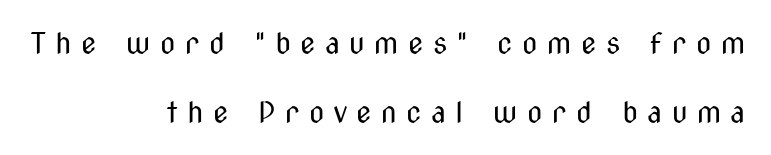
{"serif": "no", "italic": "no", "bold": "no", "weight": "regular", "width": "condensed", "stroke_contrast": "medium", "x_height": "medium", "monospaced": "no", "underline": "no", "align": "right", "line_spacing": "loose", "line_spacing_ratio": 2.46, "letter_spacing": "wide", "letter_spacing_em": 0.34, "glyph_px": 28}
